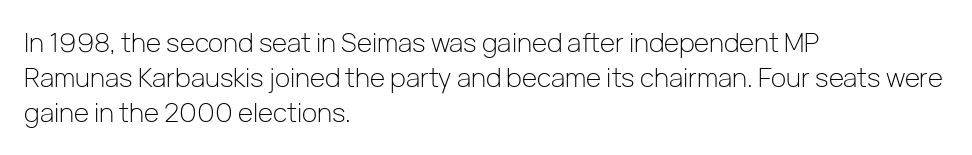
{"italic": "no", "bold": "no", "underline": "no", "align": "left", "line_spacing": "normal", "line_spacing_ratio": 1.35, "letter_spacing": "normal", "letter_spacing_em": 0.0, "glyph_px": 26}
